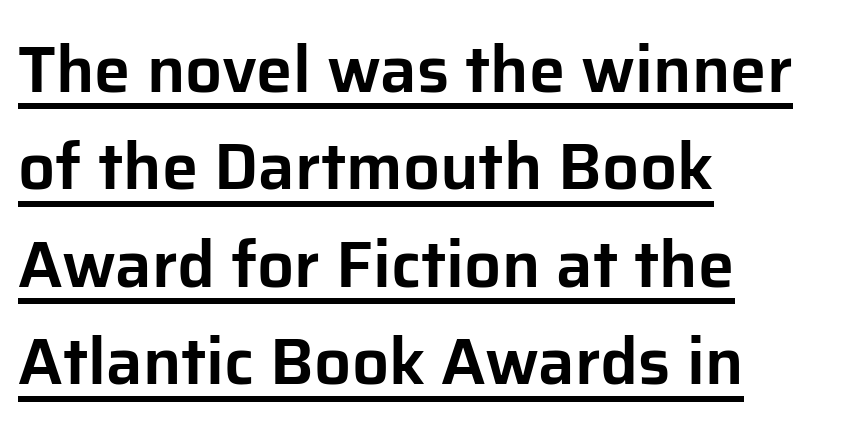
Q: Is the text italic (slanted)? A: No, it is upright.
Q: Is the typeface a serif or a sans-serif typeface? A: Sans-serif.
Q: Is the text underlined? A: Yes.
Q: How is the paragraph aligned? A: Left-aligned.
Q: Is the spacing between letters normal or unusually wide? A: Normal.
Q: Is the spacing between lines tight, normal or loose? A: Normal.
Q: Width (condensed, normal, or wide)? A: Normal.
Q: Stroke contrast? A: Low.
Q: x-height? A: Medium.
Q: Monospaced? A: No.
